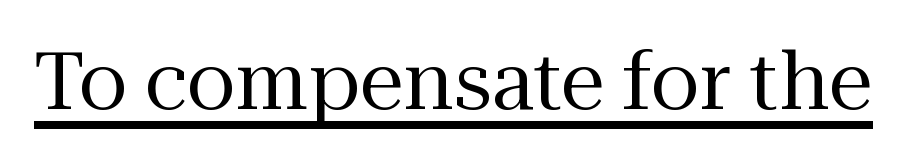
Q: Is the text bold? A: No.
Q: Is the text italic (slanted)? A: No, it is upright.
Q: Is the typeface a serif or a sans-serif typeface? A: Serif.
Q: Is the text underlined? A: Yes.
Q: Is the spacing between letters normal or unusually wide? A: Normal.
Q: Width (condensed, normal, or wide)? A: Normal.
Q: Stroke contrast? A: Medium.
Q: x-height? A: Medium.
Q: Monospaced? A: No.
